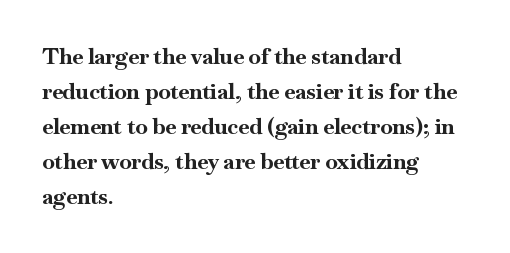
Q: Is the text bold? A: Yes.
Q: Is the text italic (slanted)? A: No, it is upright.
Q: Is the text underlined? A: No.
Q: How is the paragraph aligned? A: Left-aligned.
Q: Is the spacing between letters normal or unusually wide? A: Normal.
Q: Is the spacing between lines tight, normal or loose? A: Normal.
